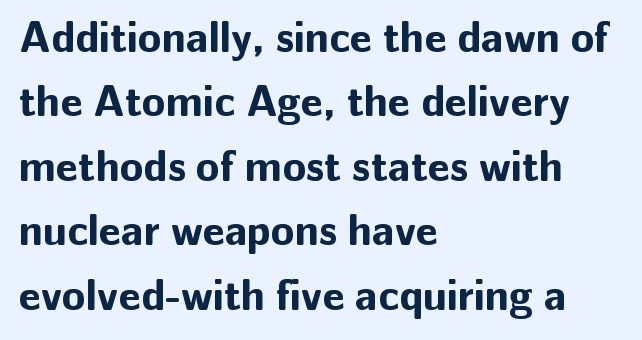
The image shows 43 px bold sans-serif type, upright; set left-aligned, normal line spacing (1.5x), normal letter spacing, not underlined; low stroke contrast and a medium x-height.
